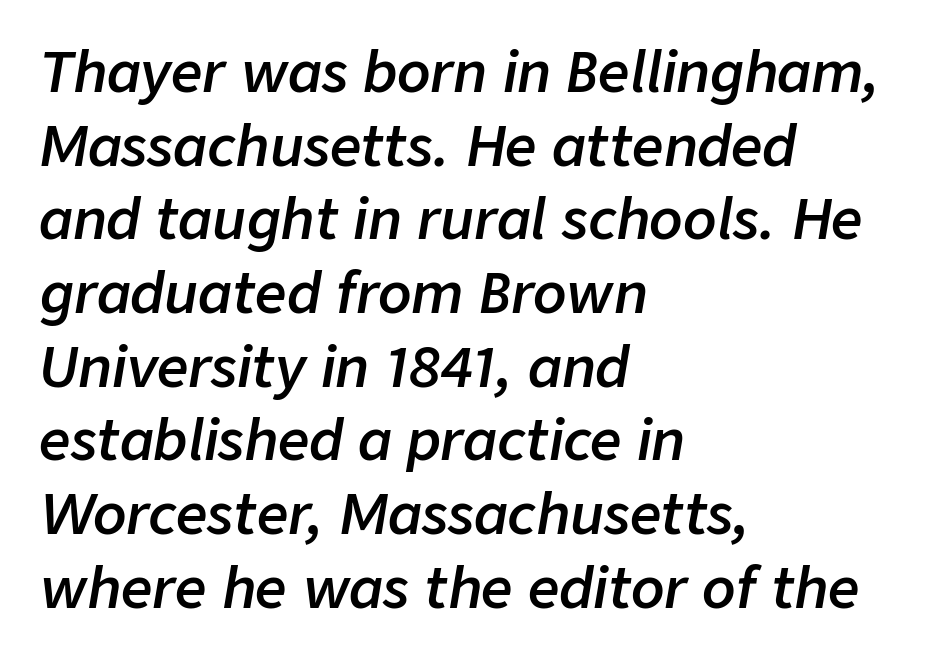
The image shows 55 px semibold type, italic (leaning right); set left-aligned, normal line spacing (1.34x), normal letter spacing, not underlined; low stroke contrast and a medium x-height.
